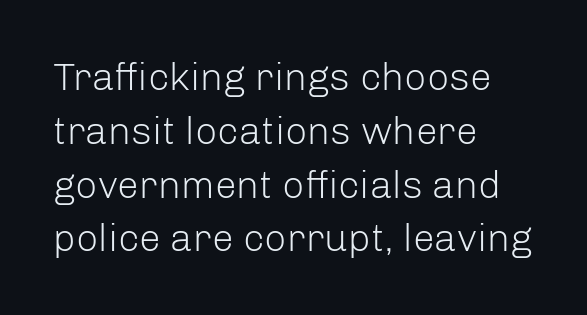
Q: Is the text bold? A: No.
Q: Is the text italic (slanted)? A: No, it is upright.
Q: Is the typeface a serif or a sans-serif typeface? A: Sans-serif.
Q: Is the text underlined? A: No.
Q: How is the paragraph aligned? A: Left-aligned.
Q: Is the spacing between letters normal or unusually wide? A: Normal.
Q: Is the spacing between lines tight, normal or loose? A: Normal.
Q: Width (condensed, normal, or wide)? A: Normal.
Q: Stroke contrast? A: Low.
Q: x-height? A: Medium.
Q: Monospaced? A: No.
